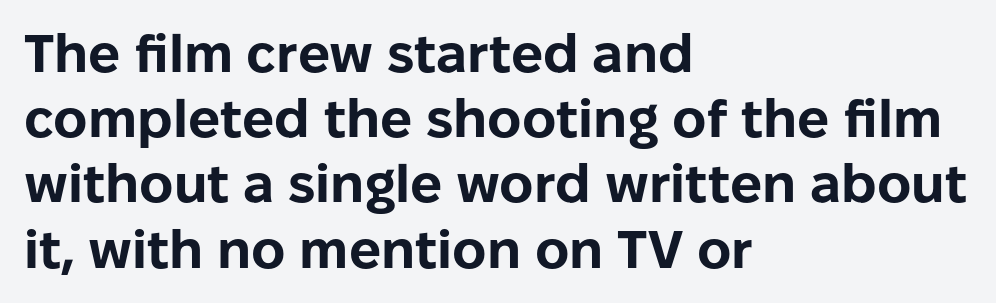
Q: Is the text bold? A: Yes.
Q: Is the text italic (slanted)? A: No, it is upright.
Q: Is the typeface a serif or a sans-serif typeface? A: Sans-serif.
Q: Is the text underlined? A: No.
Q: How is the paragraph aligned? A: Left-aligned.
Q: Is the spacing between letters normal or unusually wide? A: Normal.
Q: Width (condensed, normal, or wide)? A: Normal.
Q: Stroke contrast? A: Low.
Q: x-height? A: Medium.
Q: Monospaced? A: No.
